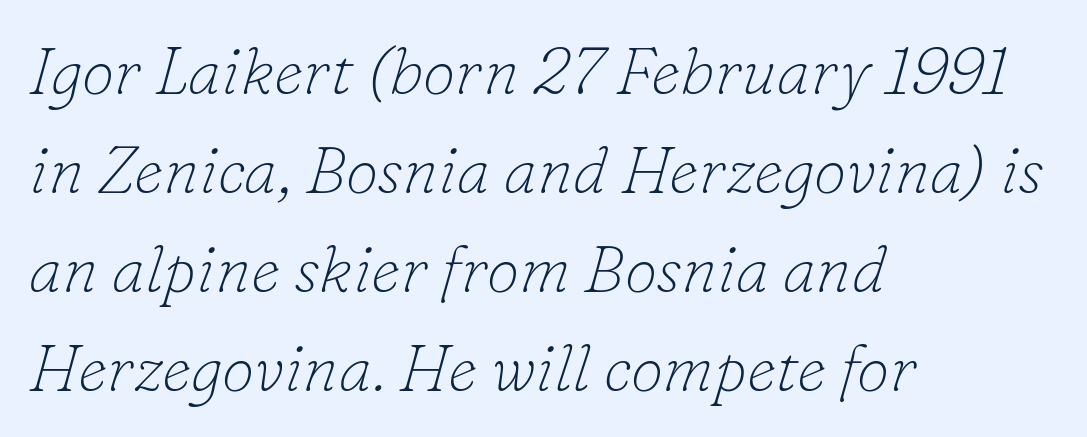
The image shows 66 px thin serif type, italic (leaning right); set left-aligned, normal line spacing (1.5x), normal letter spacing, not underlined; low stroke contrast and a small x-height.
